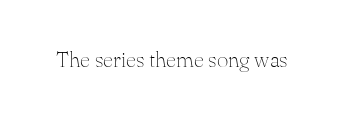
{"italic": "no", "bold": "no", "underline": "no", "letter_spacing": "normal", "letter_spacing_em": 0.0, "glyph_px": 22}
